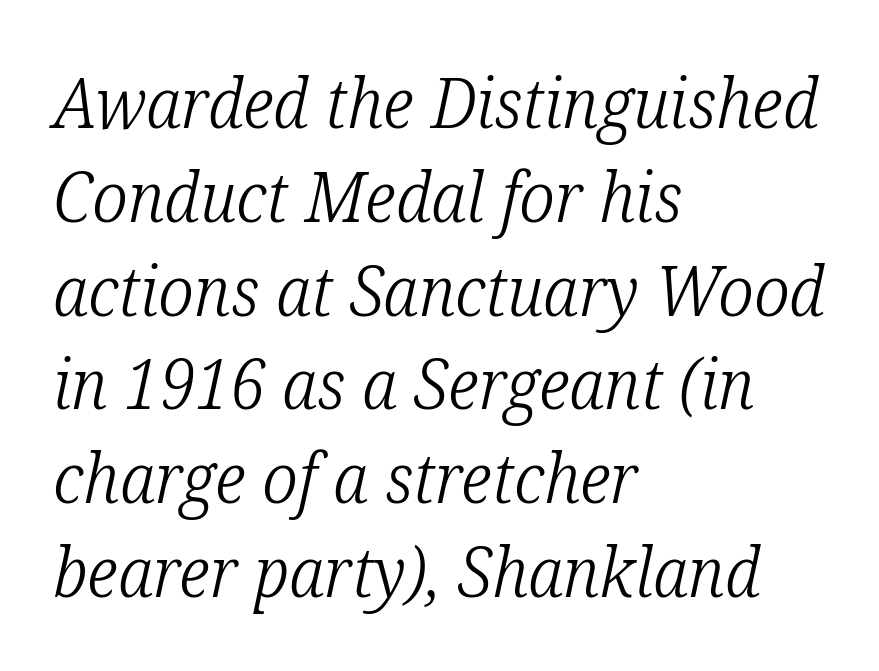
Q: Is the text bold? A: No.
Q: Is the text italic (slanted)? A: Yes, it leans right by about 12 degrees.
Q: Is the typeface a serif or a sans-serif typeface? A: Serif.
Q: Is the text underlined? A: No.
Q: How is the paragraph aligned? A: Left-aligned.
Q: Is the spacing between letters normal or unusually wide? A: Normal.
Q: Is the spacing between lines tight, normal or loose? A: Normal.
Q: Width (condensed, normal, or wide)? A: Condensed.
Q: Stroke contrast? A: Low.
Q: x-height? A: Medium.
Q: Monospaced? A: No.
